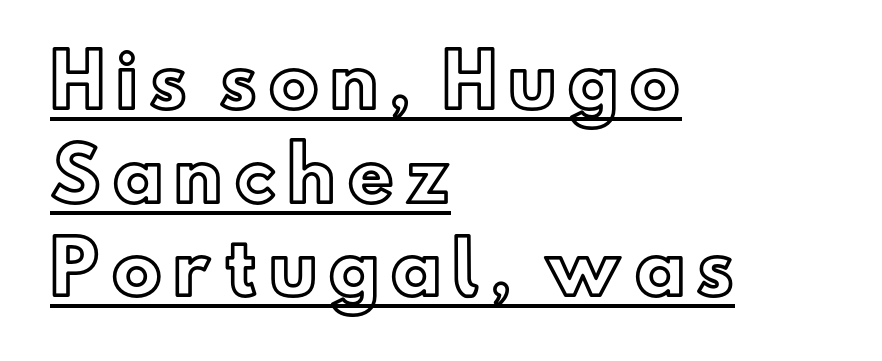
The image shows 72 px text type, upright; set left-aligned, normal line spacing (1.3x), underlined; a small x-height.
